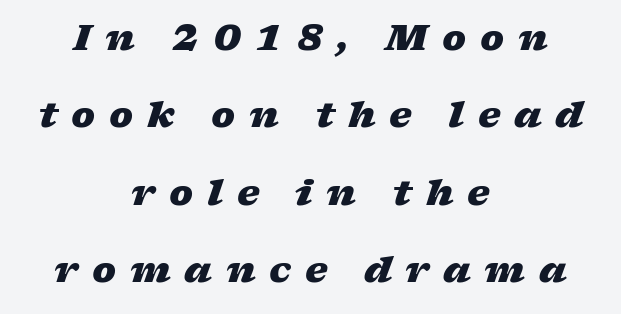
Glance below the letters and you will spot only blank space. The axis of the letterforms is tilted away from vertical. Students, observe: this is what heavily led, spacious text looks like. Caption: multi-line text, centered on the measure.
